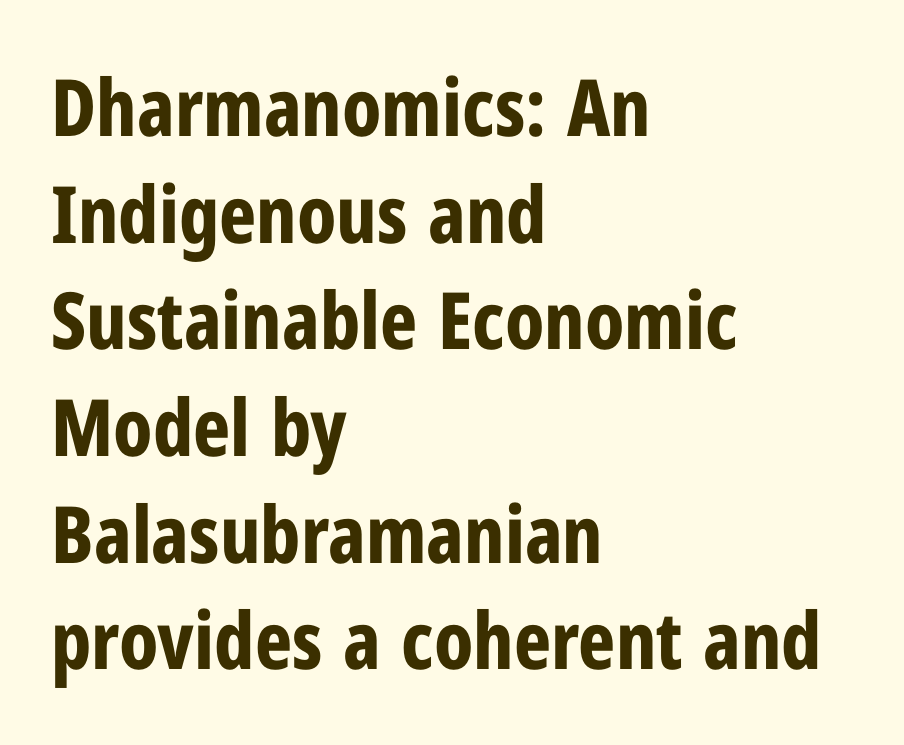
{"serif": "no", "italic": "no", "bold": "yes", "weight": "bold", "width": "condensed", "stroke_contrast": "low", "x_height": "medium", "monospaced": "no", "underline": "no", "align": "left", "line_spacing": "normal", "line_spacing_ratio": 1.35, "letter_spacing": "normal", "letter_spacing_em": 0.0, "glyph_px": 79}
